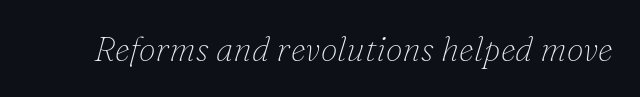
The image shows 34 px thin serif type, italic (leaning right); set normal letter spacing, not underlined; low stroke contrast and a small x-height.
